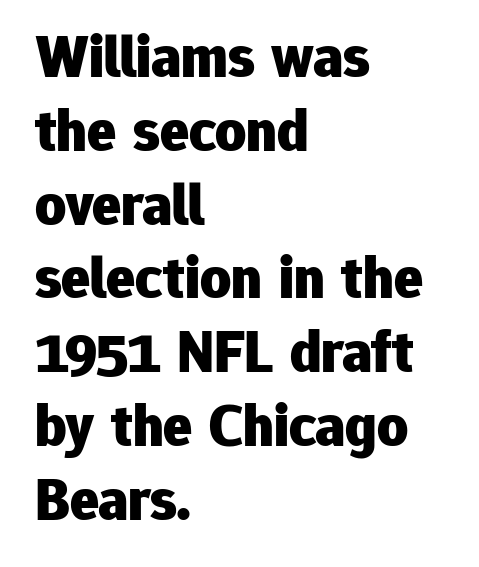
The image shows 60 px heavy sans-serif type, upright; set left-aligned, line spacing 1.23x, normal letter spacing, not underlined; low stroke contrast and a medium x-height.
